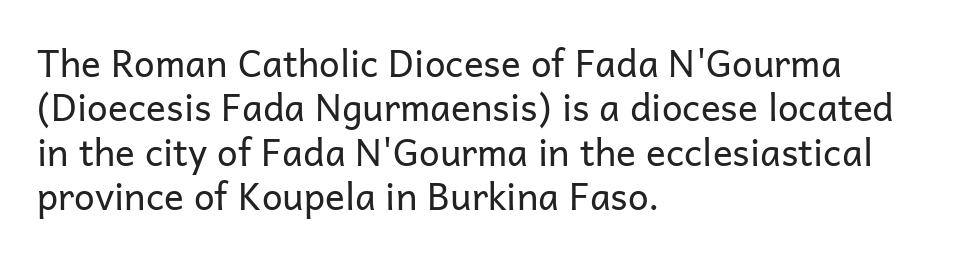
{"serif": "no", "italic": "no", "bold": "no", "weight": "regular", "width": "normal", "stroke_contrast": "low", "x_height": "medium", "monospaced": "no", "underline": "no", "align": "left", "line_spacing_ratio": 1.2, "letter_spacing": "normal", "letter_spacing_em": 0.0, "glyph_px": 37}
